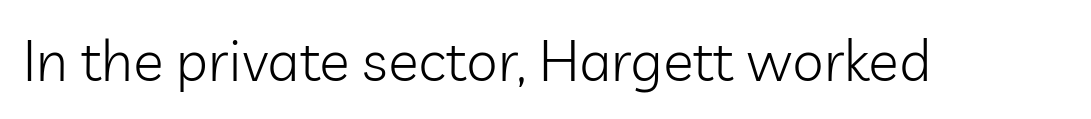
Q: Is the text bold? A: No.
Q: Is the text italic (slanted)? A: No, it is upright.
Q: Is the typeface a serif or a sans-serif typeface? A: Sans-serif.
Q: Is the text underlined? A: No.
Q: Is the spacing between letters normal or unusually wide? A: Normal.
Q: Width (condensed, normal, or wide)? A: Normal.
Q: Stroke contrast? A: Low.
Q: x-height? A: Medium.
Q: Monospaced? A: No.
